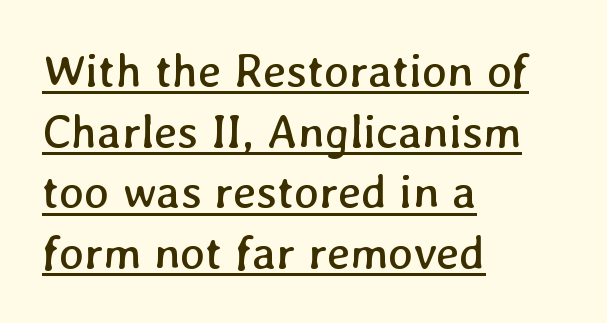
Varying glyph widths throughout — classic text-font behaviour. Honestly, the letter spacing is just normal — you wouldn't notice it. Is there much room between lines? A standard amount, neither cramped nor airy. The rendering uses the underline text-decoration. Vertical stems look standard width or narrower in stroke. Horizontal alignment here is leftward, the default for most running prose.
